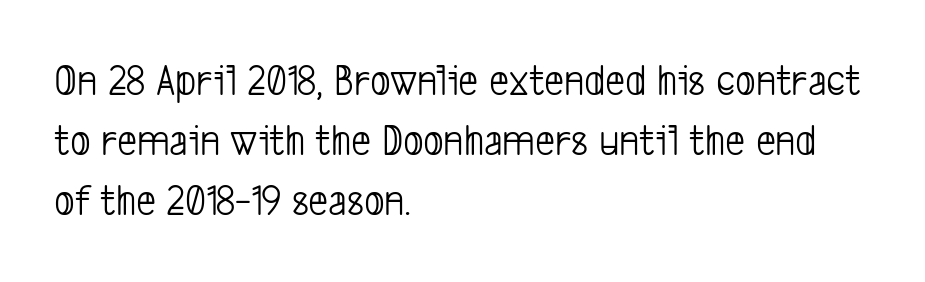
The characters are drawn with everyday or finer stroke widths. Looks like regular typesetting: each glyph gets only the width it needs. Leftover space on each line is placed entirely after the last word. Has an underline been added? It has not. Students, observe: this is what conventionally led text looks like. Letterform terminals end flat and unadorned throughout the passage.
